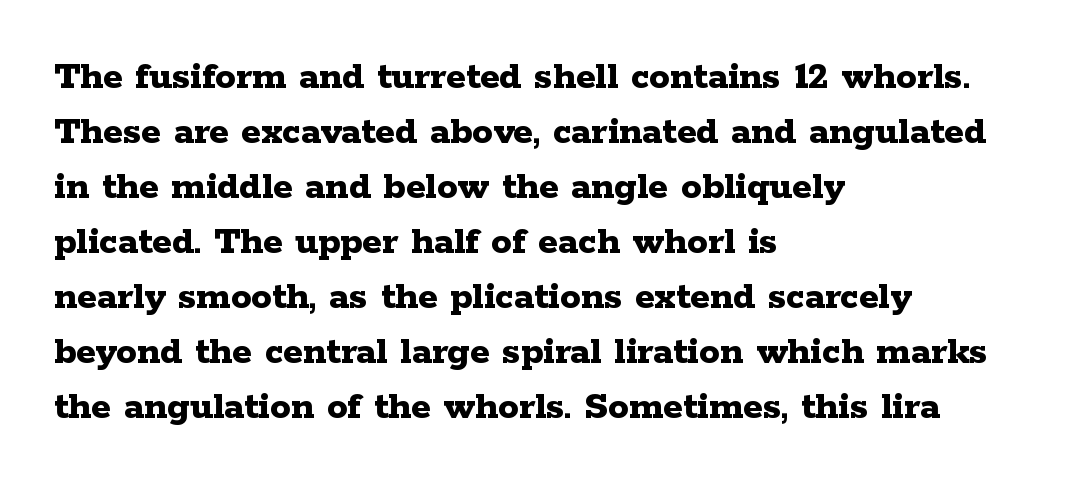
{"serif": "yes", "italic": "no", "bold": "yes", "weight": "bold", "width": "wide", "stroke_contrast": "low", "x_height": "medium", "monospaced": "no", "underline": "no", "align": "left", "line_spacing": "normal", "line_spacing_ratio": 1.34, "letter_spacing": "normal", "letter_spacing_em": 0.0, "glyph_px": 41}
